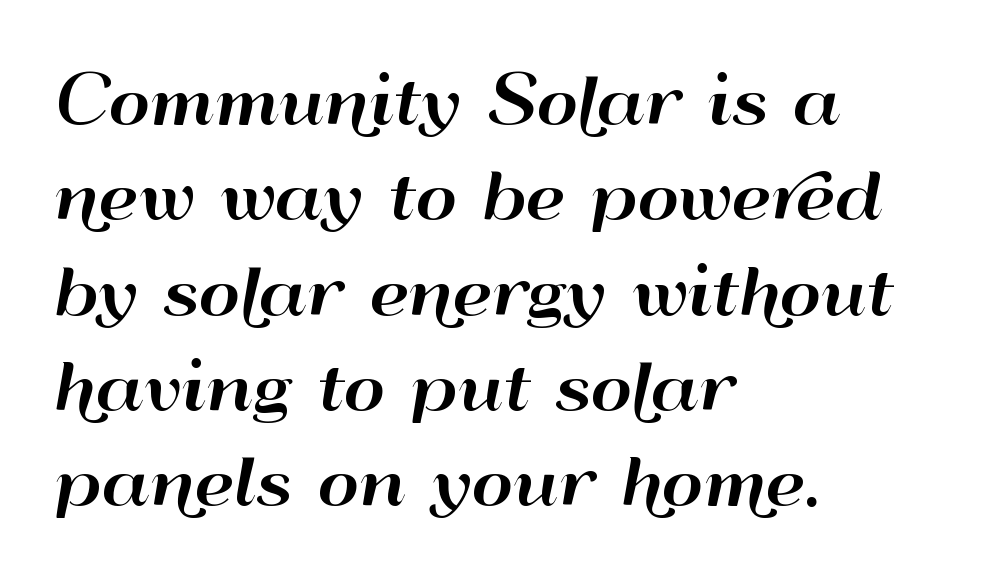
Q: Is the text italic (slanted)? A: Yes.
Q: Is the typeface a serif or a sans-serif typeface? A: Sans-serif.
Q: Is the text underlined? A: No.
Q: How is the paragraph aligned? A: Left-aligned.
Q: Is the spacing between letters normal or unusually wide? A: Normal.
Q: Is the spacing between lines tight, normal or loose? A: Normal.
Q: Width (condensed, normal, or wide)? A: Wide.
Q: Stroke contrast? A: High.
Q: x-height? A: Small.
Q: Monospaced? A: No.
